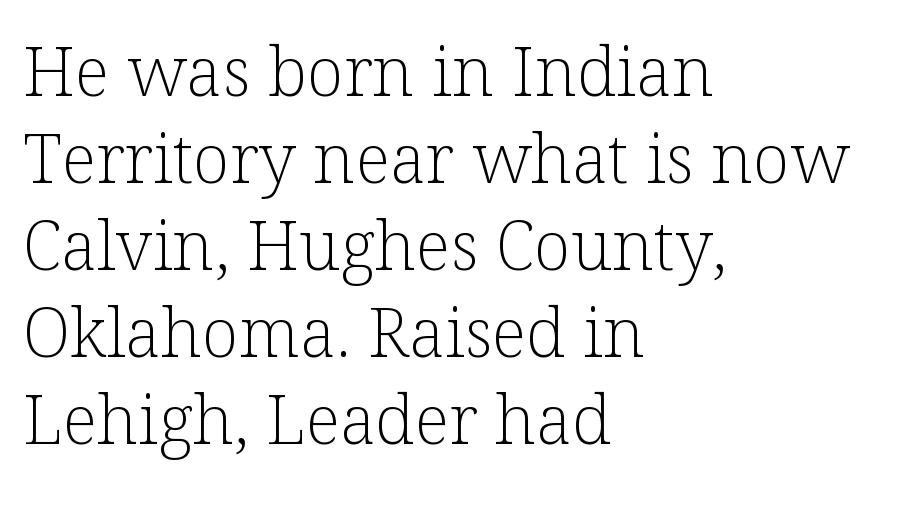
The image shows 68 px light serif type, upright; set left-aligned, normal line spacing (1.28x), normal letter spacing, not underlined; low stroke contrast and a medium x-height.
